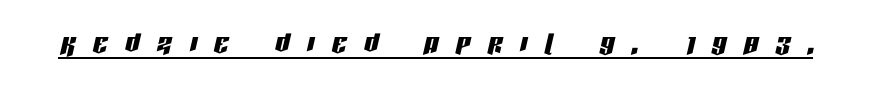
Q: Is the text italic (slanted)? A: Yes, it leans right by about 13 degrees.
Q: Is the text underlined? A: Yes.
Q: Is the spacing between letters normal or unusually wide? A: Unusually wide.
Q: Width (condensed, normal, or wide)? A: Condensed.
Q: Stroke contrast? A: Low.
Q: x-height? A: Large.
Q: Monospaced? A: No.
